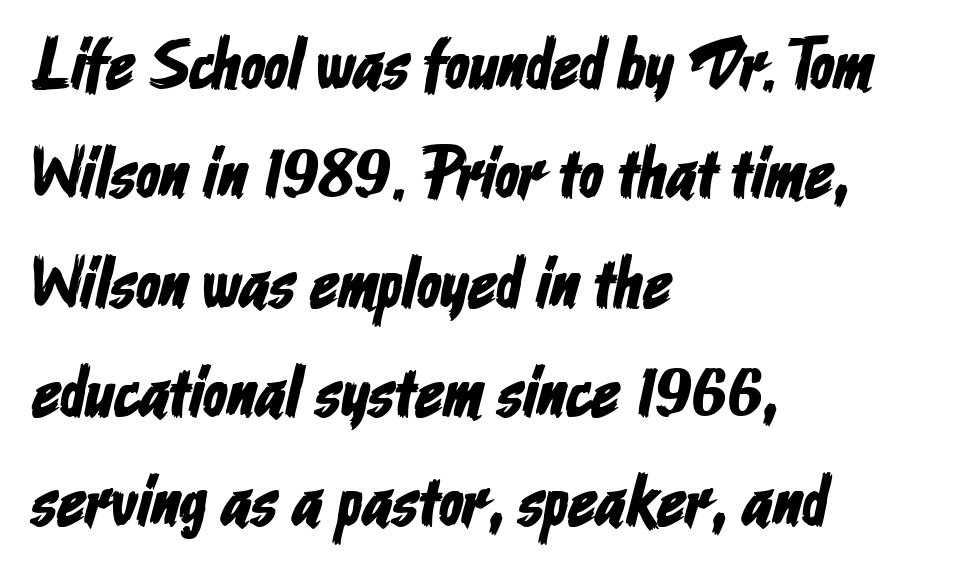
Do the characters align in a grid? No, the font is proportional. Observe the ordinary spacing: letters are neighbours, not strangers. Just letters on the line, the space beneath them empty. Caption: multi-line text, flush left, ragged right. What's the leading like? Ordinary, nothing unusual.
